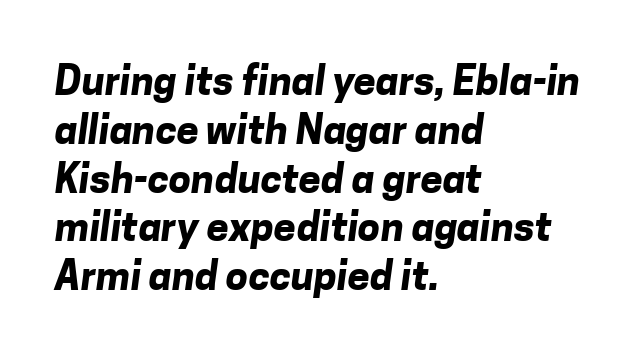
The characters look thick and weighty, a clear bold. Just letters on the line, the space beneath them empty. Think of a printed novel: that variable character pitch is what you see here. The ragged edge is on the right, which tells us the setting is flush left.
